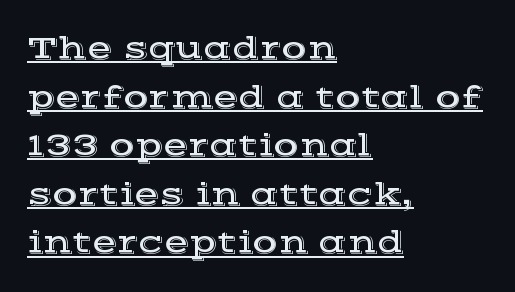
Q: Is the text italic (slanted)? A: No, it is upright.
Q: Is the typeface a serif or a sans-serif typeface? A: Serif.
Q: Is the text underlined? A: Yes.
Q: How is the paragraph aligned? A: Left-aligned.
Q: Is the spacing between letters normal or unusually wide? A: Normal.
Q: Is the spacing between lines tight, normal or loose? A: Normal.
Q: Width (condensed, normal, or wide)? A: Wide.
Q: x-height? A: Medium.
Q: Monospaced? A: No.
